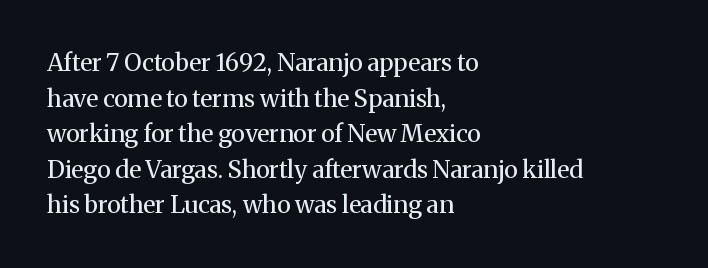
{"italic": "no", "bold": "no", "underline": "no", "align": "left", "line_spacing": "normal", "line_spacing_ratio": 1.48, "letter_spacing": "normal", "letter_spacing_em": 0.0, "glyph_px": 24}
